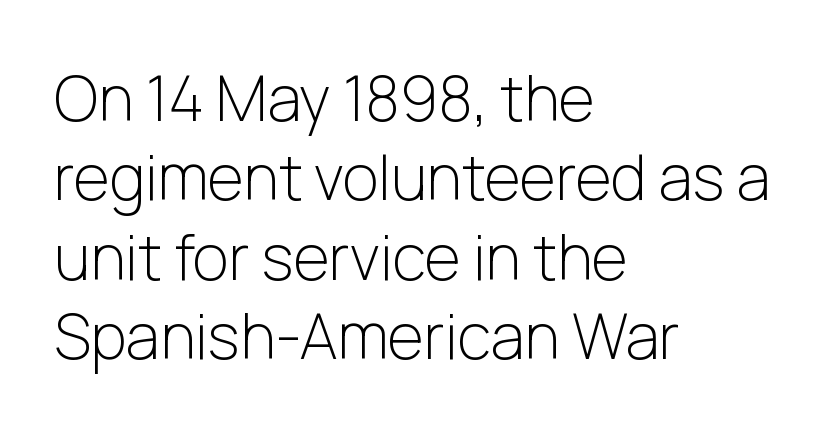
{"serif": "no", "italic": "no", "bold": "no", "weight": "light", "width": "normal", "stroke_contrast": "low", "x_height": "medium", "monospaced": "no", "underline": "no", "align": "left", "line_spacing": "normal", "line_spacing_ratio": 1.28, "letter_spacing": "normal", "letter_spacing_em": 0.0, "glyph_px": 62}
